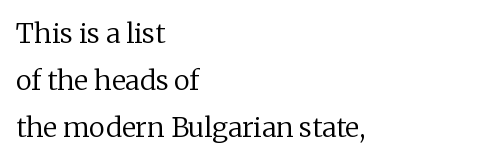
{"italic": "no", "bold": "no", "underline": "no", "align": "left", "line_spacing_ratio": 1.75, "letter_spacing": "normal", "letter_spacing_em": 0.0, "glyph_px": 27}
